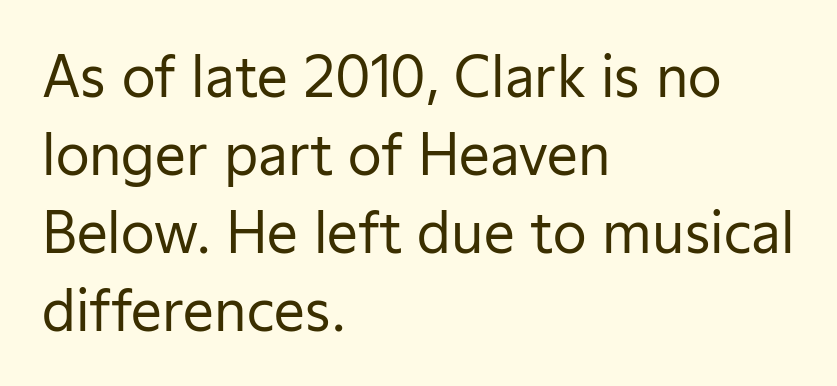
The image shows 55 px regular-weight sans-serif type, upright; set left-aligned, normal line spacing (1.42x), normal letter spacing, not underlined; low stroke contrast and a medium x-height.
